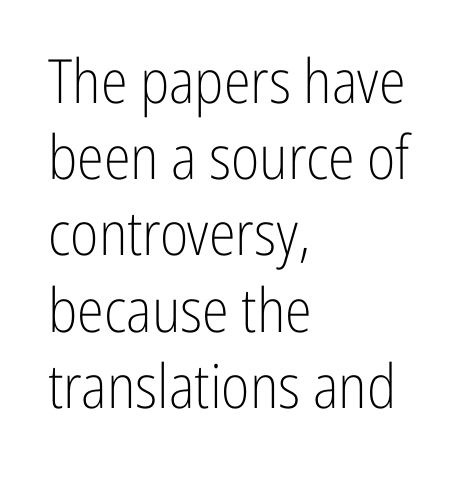
Q: Is the text bold? A: No.
Q: Is the text italic (slanted)? A: No, it is upright.
Q: Is the typeface a serif or a sans-serif typeface? A: Sans-serif.
Q: Is the text underlined? A: No.
Q: How is the paragraph aligned? A: Left-aligned.
Q: Is the spacing between letters normal or unusually wide? A: Normal.
Q: Is the spacing between lines tight, normal or loose? A: Normal.
Q: Width (condensed, normal, or wide)? A: Condensed.
Q: Stroke contrast? A: Low.
Q: x-height? A: Medium.
Q: Monospaced? A: No.
